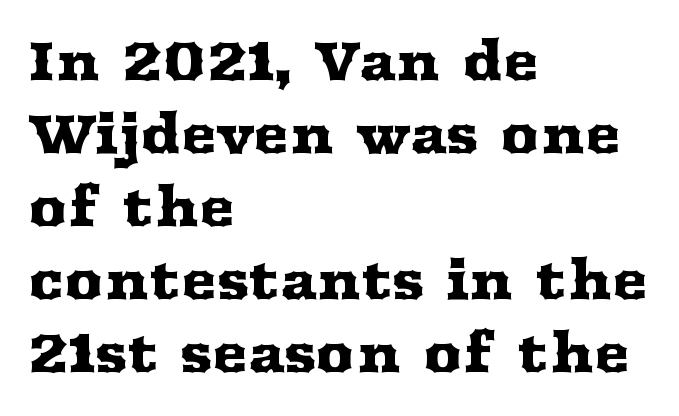
The image shows 54 px wide serif type, upright; set left-aligned, normal line spacing (1.35x), normal letter spacing, not underlined; medium stroke contrast and a medium x-height.
